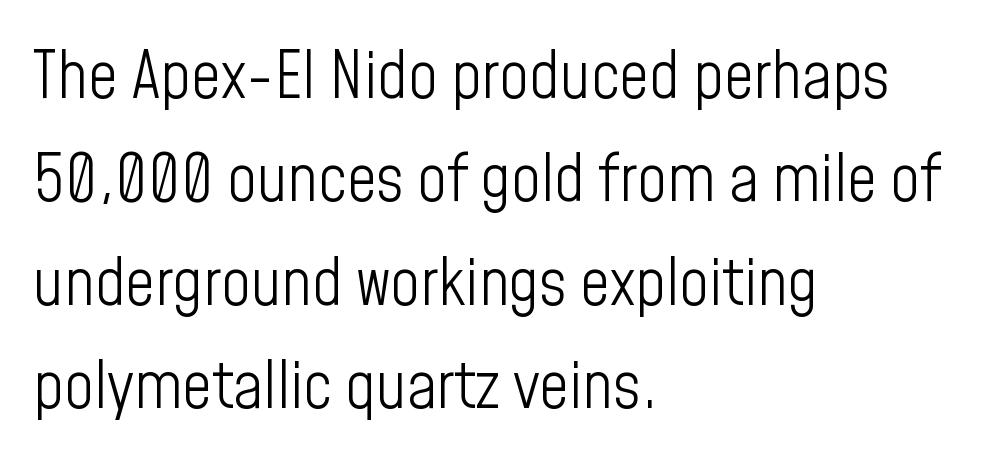
Q: Is the text bold? A: No.
Q: Is the text italic (slanted)? A: No, it is upright.
Q: Is the typeface a serif or a sans-serif typeface? A: Sans-serif.
Q: Is the text underlined? A: No.
Q: How is the paragraph aligned? A: Left-aligned.
Q: Is the spacing between letters normal or unusually wide? A: Normal.
Q: Is the spacing between lines tight, normal or loose? A: Normal.
Q: Width (condensed, normal, or wide)? A: Condensed.
Q: Stroke contrast? A: Low.
Q: x-height? A: Medium.
Q: Monospaced? A: No.
